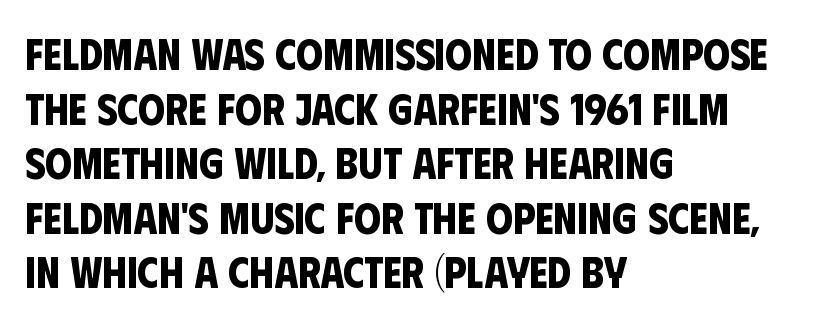
{"serif": "no", "bold": "yes", "weight": "bold", "width": "condensed", "stroke_contrast": "low", "x_height": "large", "monospaced": "no", "underline": "no", "align": "left", "line_spacing": "normal", "line_spacing_ratio": 1.27, "letter_spacing": "normal", "letter_spacing_em": 0.0, "glyph_px": 43}
